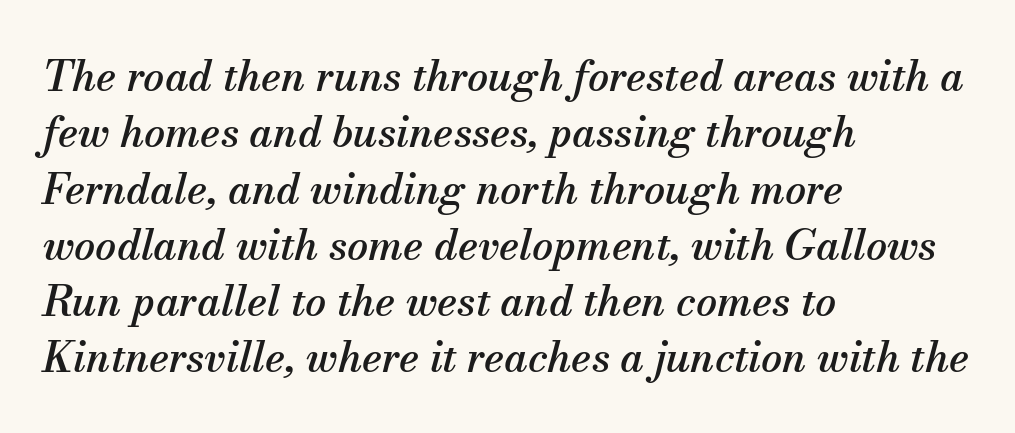
{"serif": "yes", "italic": "yes", "lean": "right", "slant_degrees": 13, "width": "normal", "stroke_contrast": "medium", "x_height": "small", "monospaced": "no", "underline": "no", "align": "left", "line_spacing": "normal", "line_spacing_ratio": 1.34, "letter_spacing": "normal", "letter_spacing_em": 0.0, "glyph_px": 42}
